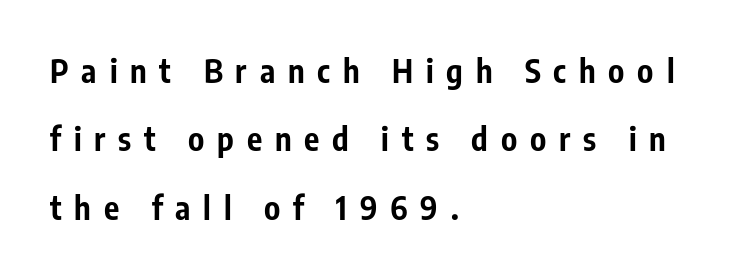
Q: Is the text bold? A: Yes.
Q: Is the text italic (slanted)? A: No, it is upright.
Q: Is the typeface a serif or a sans-serif typeface? A: Sans-serif.
Q: Is the text underlined? A: No.
Q: How is the paragraph aligned? A: Left-aligned.
Q: Is the spacing between letters normal or unusually wide? A: Unusually wide.
Q: Is the spacing between lines tight, normal or loose? A: Loose.
Q: Width (condensed, normal, or wide)? A: Condensed.
Q: Stroke contrast? A: Low.
Q: x-height? A: Medium.
Q: Monospaced? A: No.
